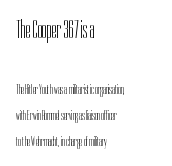
The image shows 25 px text type, upright; set left-aligned, line spacing 1.85x, normal letter spacing, not underlined; the first (top) block is 1.79x larger.
